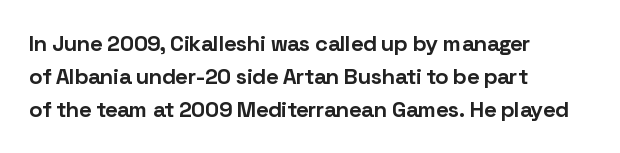
Nobody touched the tracking dial on this one. Alignment: flush left. Tall strokes in this sample are plumb rather than angled. Weight: bold.
